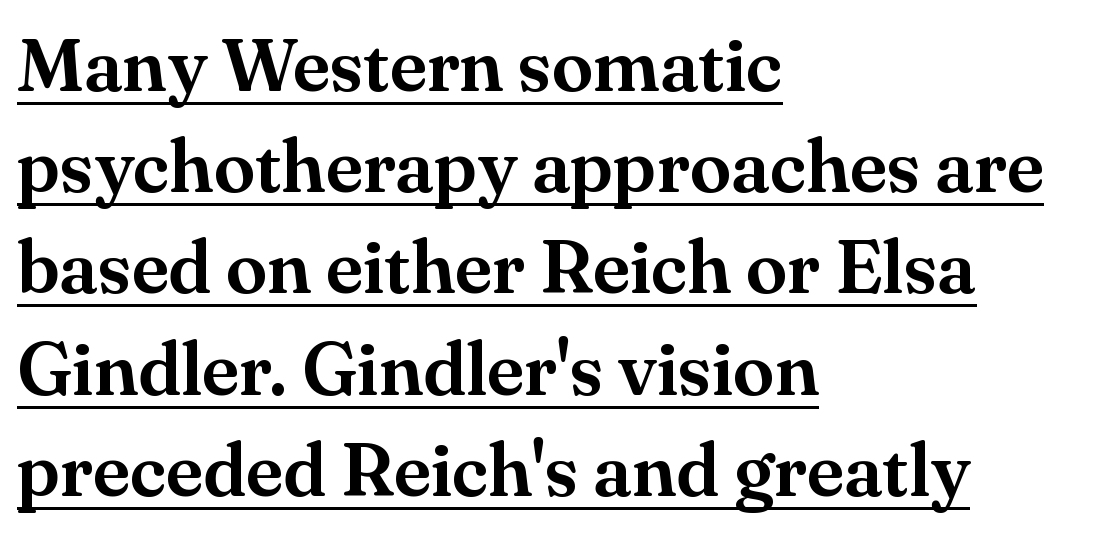
Q: Is the text italic (slanted)? A: No, it is upright.
Q: Is the typeface a serif or a sans-serif typeface? A: Serif.
Q: Is the text underlined? A: Yes.
Q: How is the paragraph aligned? A: Left-aligned.
Q: Is the spacing between letters normal or unusually wide? A: Normal.
Q: Is the spacing between lines tight, normal or loose? A: Normal.
Q: Width (condensed, normal, or wide)? A: Normal.
Q: Stroke contrast? A: Medium.
Q: x-height? A: Small.
Q: Monospaced? A: No.
